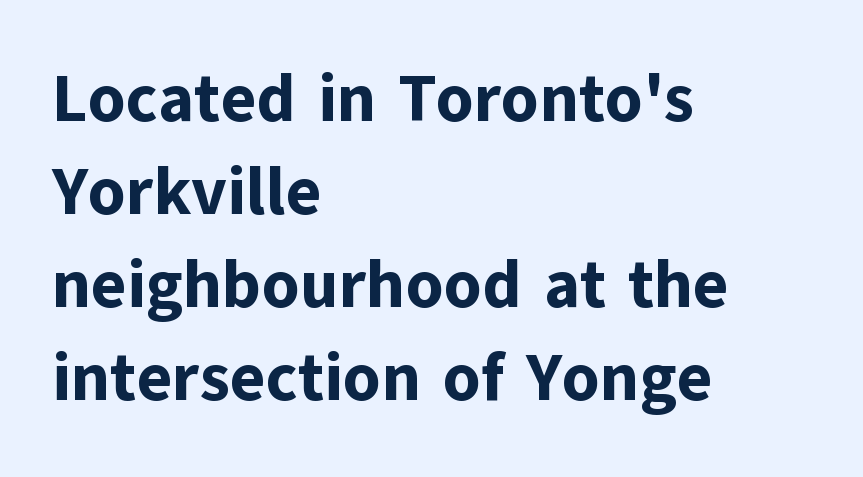
{"serif": "no", "italic": "no", "bold": "yes", "weight": "bold", "width": "normal", "stroke_contrast": "low", "x_height": "medium", "monospaced": "no", "underline": "no", "align": "left", "line_spacing": "normal", "line_spacing_ratio": 1.39, "letter_spacing": "normal", "letter_spacing_em": 0.0, "glyph_px": 67}
